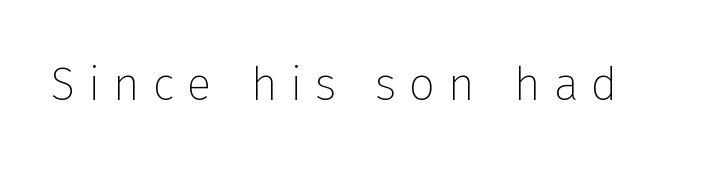
{"serif": "no", "italic": "no", "bold": "no", "weight": "thin", "width": "normal", "stroke_contrast": "low", "x_height": "medium", "monospaced": "no", "underline": "no", "letter_spacing": "wide", "letter_spacing_em": 0.28, "glyph_px": 46}
